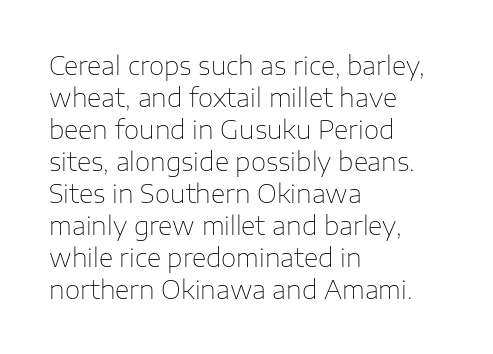
The image shows 25 px text type, upright; set left-aligned, normal line spacing (1.28x), normal letter spacing, not underlined.
